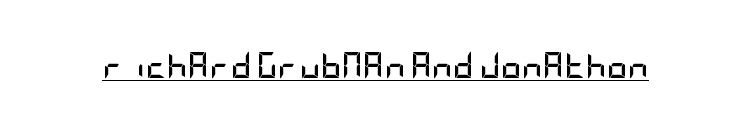
No extra tracking has been applied to these lines. Glance below the letters and you will spot a drawn line. Quick note: not italic, upright. The letters are bold, with thick, heavy strokes.
